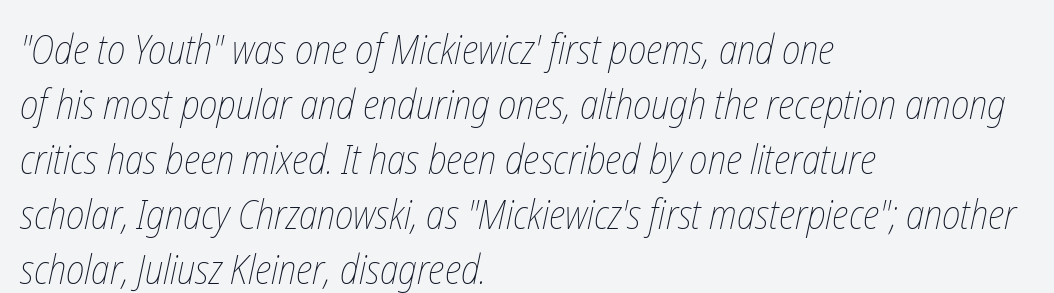
The setting favours the left margin, as ordinary paragraphs usually do. The line texture is even and compact thanks to regular tracking. Words float on clear page, feet unadorned. What's the leading like? Ordinary, nothing unusual. No chunkiness to these letters — they're not bold. The face used here is proportionally spaced, like ordinary book or web type.
